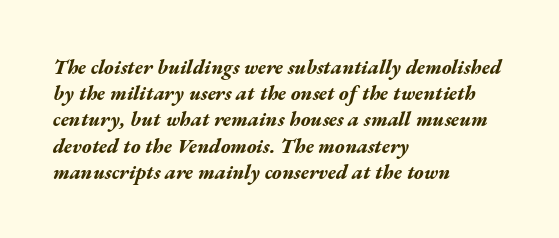
{"italic": "yes", "lean": "right", "slant_degrees": 17, "bold": "yes", "underline": "no", "align": "left", "line_spacing": "normal", "line_spacing_ratio": 1.31, "letter_spacing": "normal", "letter_spacing_em": 0.0, "glyph_px": 20}
